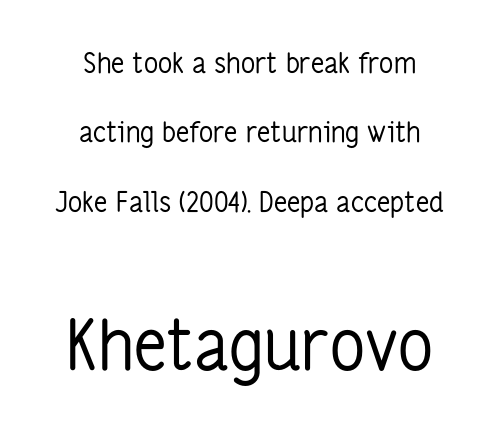
{"serif": "no", "italic": "no", "bold": "no", "weight": "regular", "width": "condensed", "stroke_contrast": "low", "x_height": "medium", "monospaced": "no", "underline": "no", "line_spacing": "loose", "line_spacing_ratio": 2.48, "letter_spacing": "normal", "letter_spacing_em": 0.0, "larger_block": "second", "size_ratio": 2.46, "glyph_px": 69}
